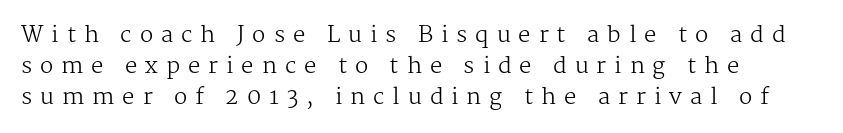
Q: Is the text bold? A: No.
Q: Is the text italic (slanted)? A: No, it is upright.
Q: Is the text underlined? A: No.
Q: How is the paragraph aligned? A: Left-aligned.
Q: Is the spacing between letters normal or unusually wide? A: Unusually wide.
Q: Is the spacing between lines tight, normal or loose? A: Normal.
